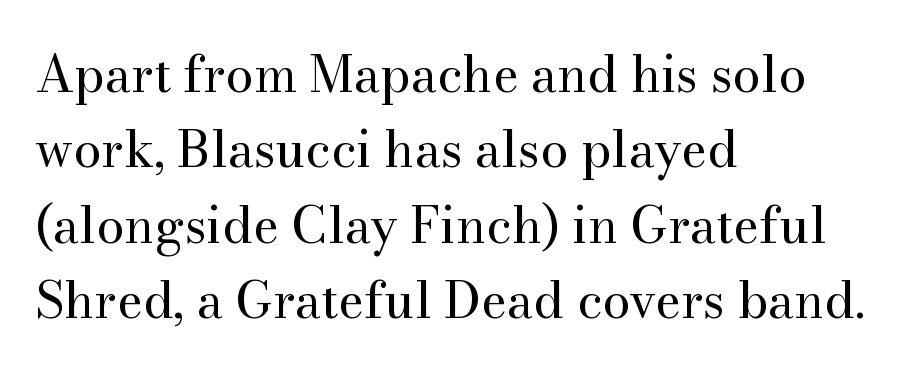
The image shows 50 px regular-weight serif type, upright; set left-aligned, normal line spacing (1.51x), normal letter spacing, not underlined; medium stroke contrast and a small x-height.
